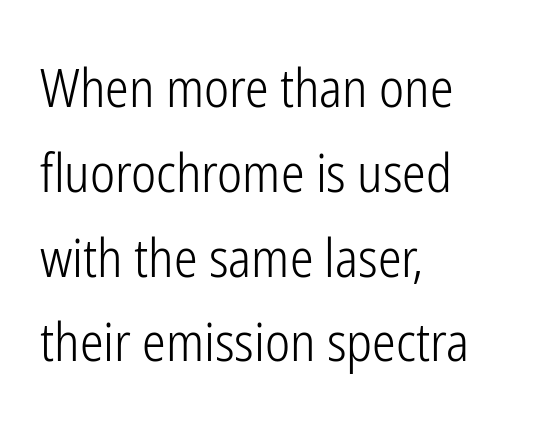
The image shows 53 px light, condensed sans-serif type, upright; set left-aligned, normal line spacing (1.6x), normal letter spacing, not underlined; low stroke contrast and a medium x-height.
